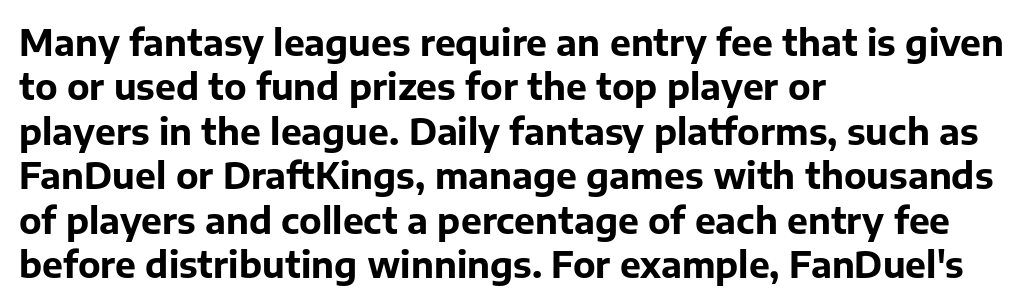
{"serif": "no", "italic": "no", "bold": "yes", "weight": "bold", "width": "normal", "stroke_contrast": "low", "x_height": "medium", "monospaced": "no", "underline": "no", "align": "left", "line_spacing": "normal", "line_spacing_ratio": 1.27, "letter_spacing": "normal", "letter_spacing_em": 0.0, "glyph_px": 35}
